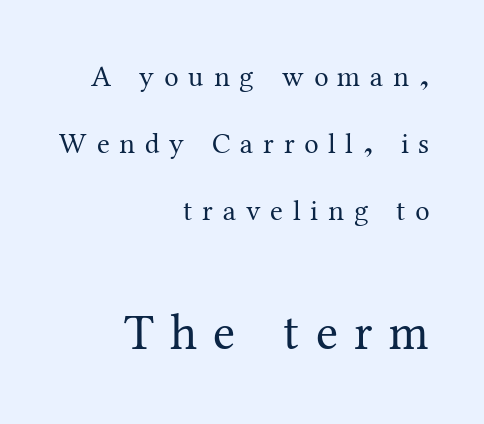
{"serif": "yes", "italic": "no", "bold": "no", "weight": "regular", "width": "normal", "stroke_contrast": "medium", "x_height": "medium", "monospaced": "no", "underline": "no", "align": "right", "line_spacing": "loose", "line_spacing_ratio": 2.31, "letter_spacing": "wide", "letter_spacing_em": 0.33, "larger_block": "second", "size_ratio": 1.72, "glyph_px": 50}
